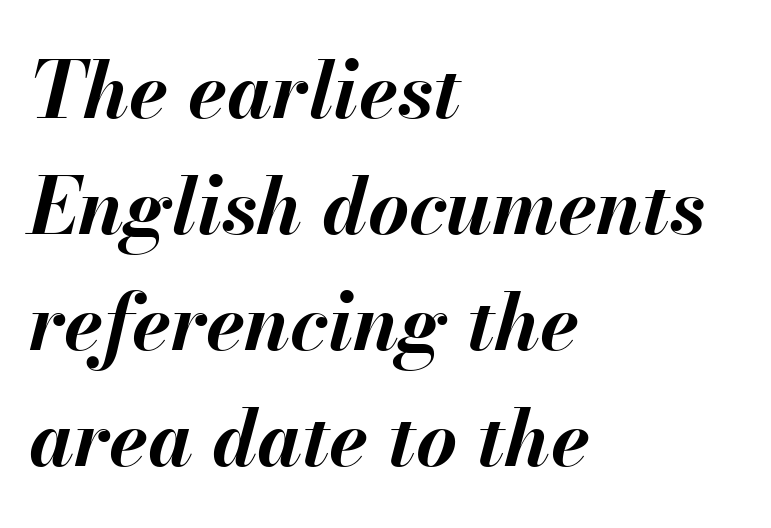
Q: Is the text bold? A: Yes.
Q: Is the text italic (slanted)? A: Yes, it leans right by about 13 degrees.
Q: Is the text underlined? A: No.
Q: How is the paragraph aligned? A: Left-aligned.
Q: Is the spacing between letters normal or unusually wide? A: Normal.
Q: Is the spacing between lines tight, normal or loose? A: Normal.
Q: Width (condensed, normal, or wide)? A: Normal.
Q: Stroke contrast? A: Medium.
Q: x-height? A: Small.
Q: Monospaced? A: No.
